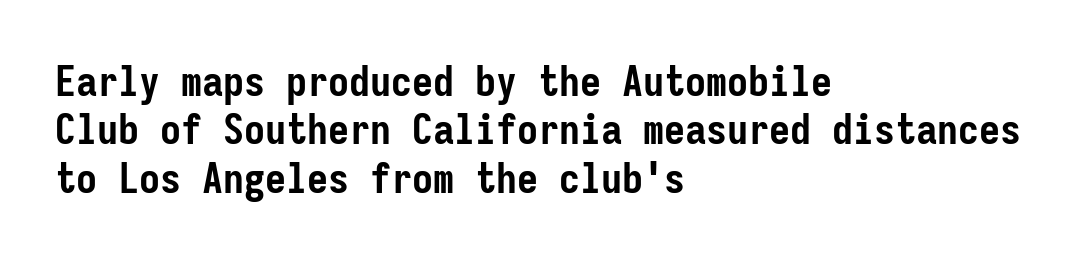
Spacing verdict: monospaced, one width for all characters. Rendered with straight, roman letterforms. Bare-footed words on every line. Alignment: flush left.
